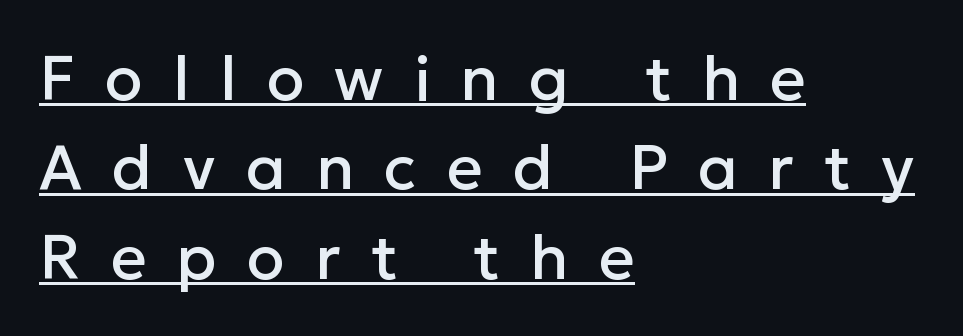
The image shows 62 px sans-serif type, upright; set left-aligned, normal line spacing (1.44x), unusually wide letter spacing (+0.49 em), underlined; low stroke contrast and a medium x-height.
